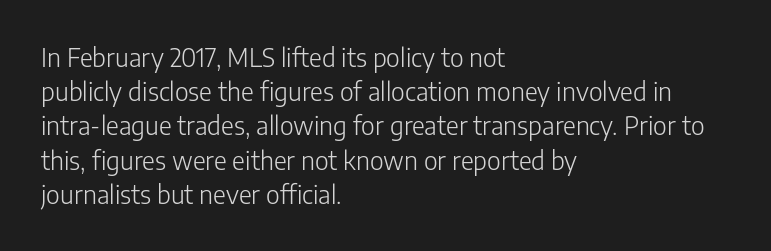
The area under the type is left untouched. A roman cut, with each character standing at attention. Observe the ordinary spacing: letters are neighbours, not strangers. Notice how the passage keeps a crisp vertical edge on the left only.
